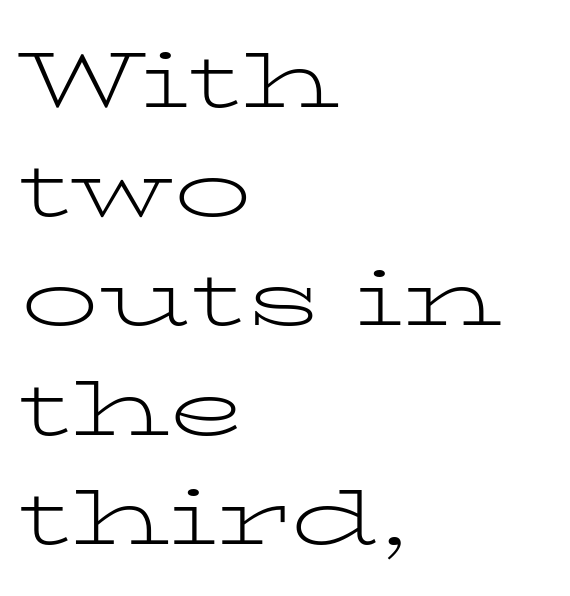
The image shows 78 px light, wide serif type, upright; set left-aligned, normal line spacing (1.4x), normal letter spacing, not underlined; low stroke contrast and a medium x-height.
